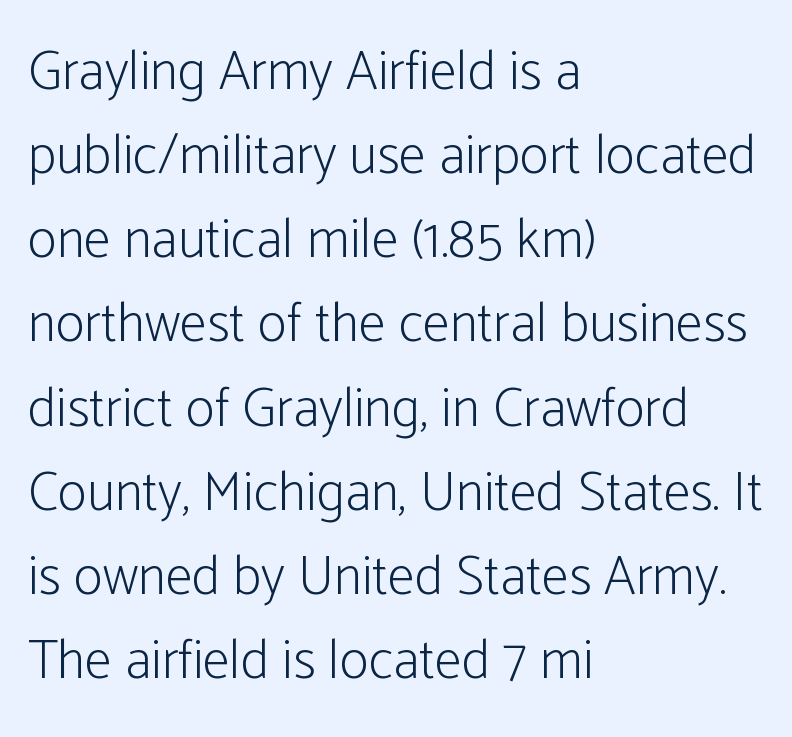
Varying glyph widths throughout — classic text-font behaviour. Italic? Not at all — the glyphs are vertical. Between one letter and the next there's only the usual sliver of space. Whoever set this chose a conventional vertical rhythm. Only glyphs here, with clear space below each row.
